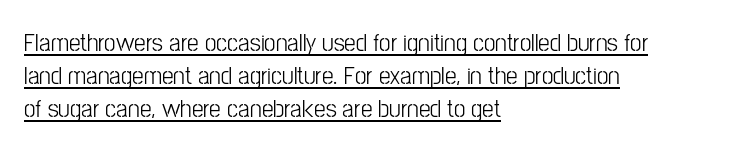
Q: Is the text bold? A: No.
Q: Is the text italic (slanted)? A: No, it is upright.
Q: Is the text underlined? A: Yes.
Q: How is the paragraph aligned? A: Left-aligned.
Q: Is the spacing between letters normal or unusually wide? A: Normal.
Q: Is the spacing between lines tight, normal or loose? A: Normal.
